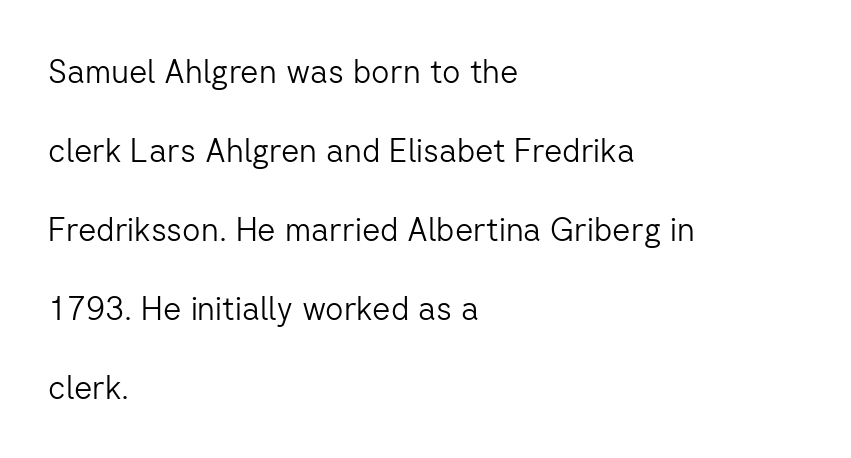
The image shows 32 px light sans-serif type, upright; set left-aligned, loose line spacing (2.47x), normal letter spacing, not underlined; low stroke contrast and a medium x-height.
